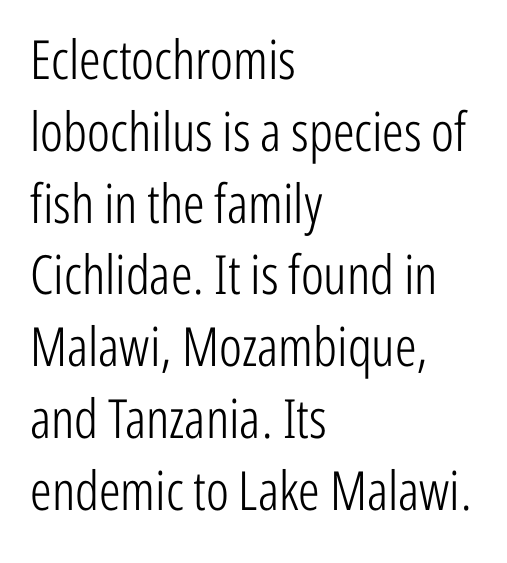
Q: Is the text bold? A: No.
Q: Is the text italic (slanted)? A: No, it is upright.
Q: Is the typeface a serif or a sans-serif typeface? A: Sans-serif.
Q: Is the text underlined? A: No.
Q: How is the paragraph aligned? A: Left-aligned.
Q: Is the spacing between letters normal or unusually wide? A: Normal.
Q: Is the spacing between lines tight, normal or loose? A: Normal.
Q: Width (condensed, normal, or wide)? A: Condensed.
Q: Stroke contrast? A: Low.
Q: x-height? A: Medium.
Q: Monospaced? A: No.
